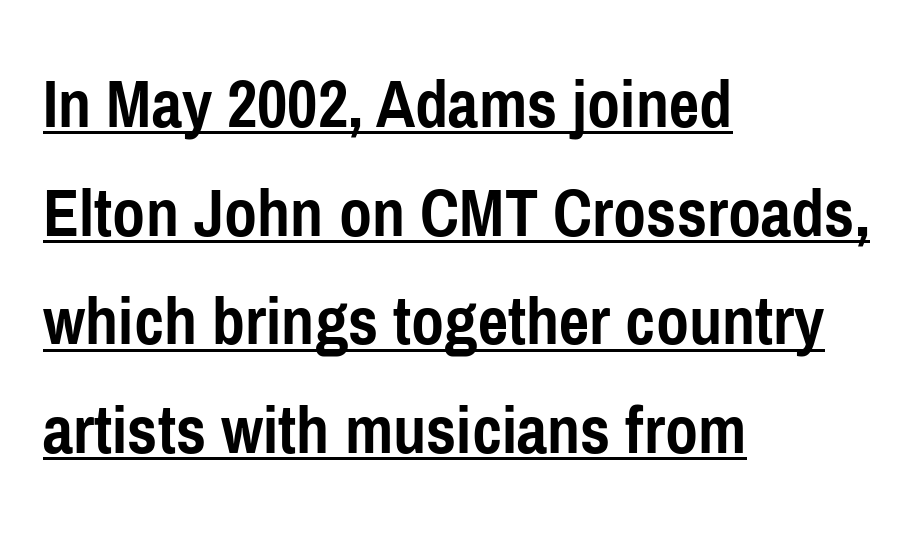
{"serif": "no", "italic": "no", "bold": "yes", "weight": "semibold", "width": "condensed", "stroke_contrast": "low", "x_height": "medium", "monospaced": "no", "underline": "yes", "align": "left", "line_spacing": "normal", "line_spacing_ratio": 1.51, "letter_spacing": "normal", "letter_spacing_em": 0.0, "glyph_px": 72}
